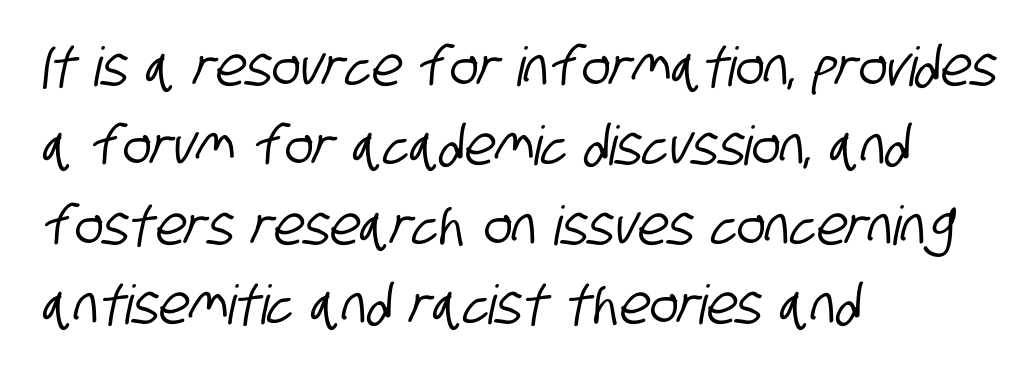
Q: Is the typeface a serif or a sans-serif typeface? A: Sans-serif.
Q: Is the text underlined? A: No.
Q: How is the paragraph aligned? A: Left-aligned.
Q: Is the spacing between letters normal or unusually wide? A: Normal.
Q: Is the spacing between lines tight, normal or loose? A: Normal.
Q: Width (condensed, normal, or wide)? A: Condensed.
Q: Stroke contrast? A: Low.
Q: x-height? A: Large.
Q: Monospaced? A: No.
